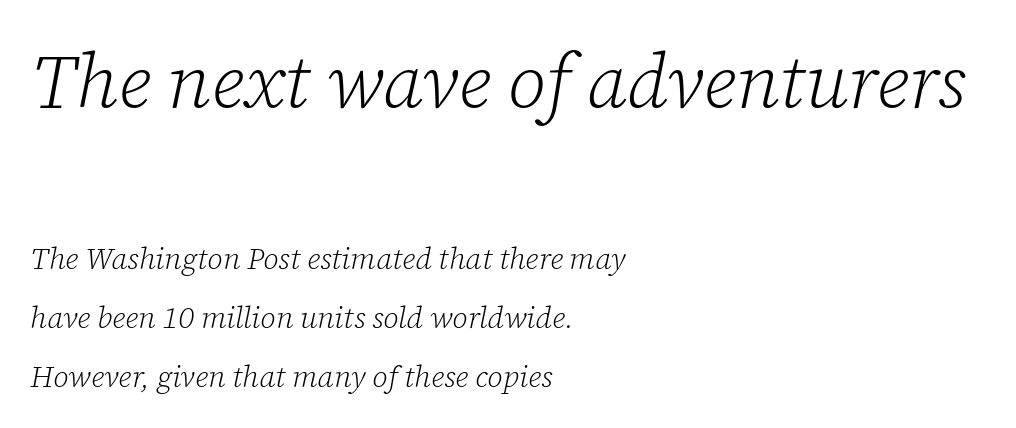
The image shows 75 px light serif type, italic (leaning right); set left-aligned, loose line spacing (1.96x), normal letter spacing, not underlined; the first (top) block is 2.5x larger; low stroke contrast and a medium x-height.
